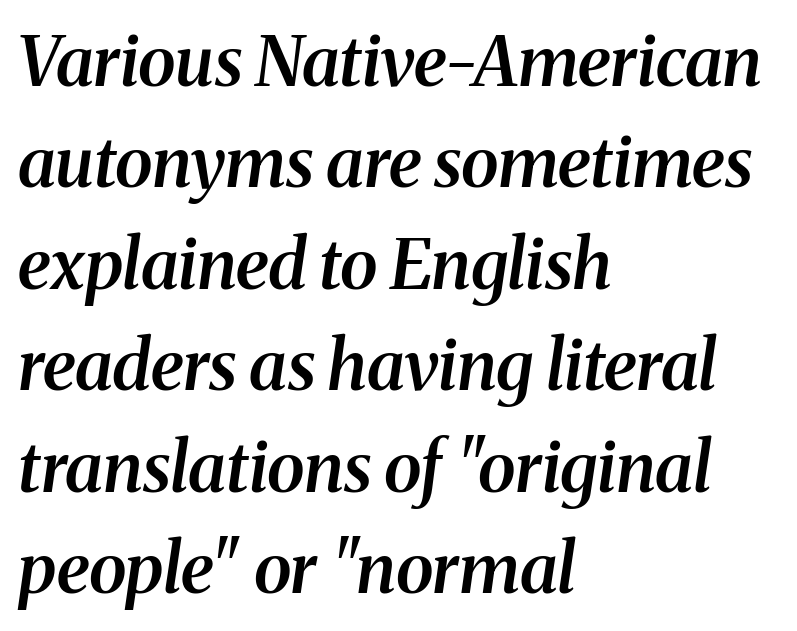
The image shows 69 px semibold serif type, italic (leaning right); set left-aligned, normal line spacing (1.47x), normal letter spacing, not underlined; medium stroke contrast and a medium x-height.
